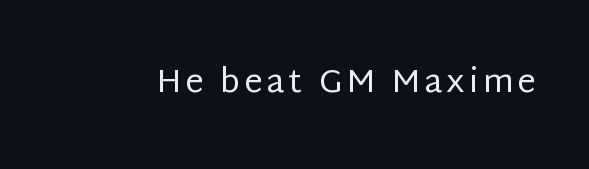
The passage shown is not underscored anywhere. The letters carry no serifs — their stems end cleanly without finishing strokes. The passage shown is not bold in any degree. Here the designer chose a conventional face with non-uniform glyph widths. In terms of posture, this sample is upright.
